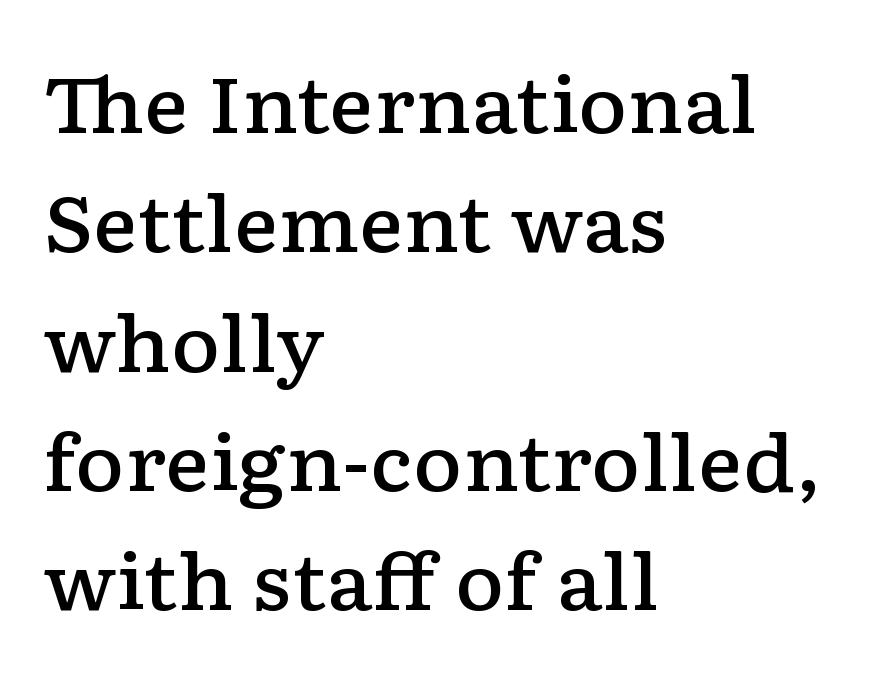
Q: Is the text bold? A: Semi-bold.
Q: Is the text italic (slanted)? A: No, it is upright.
Q: Is the typeface a serif or a sans-serif typeface? A: Serif.
Q: Is the text underlined? A: No.
Q: How is the paragraph aligned? A: Left-aligned.
Q: Is the spacing between letters normal or unusually wide? A: Normal.
Q: Is the spacing between lines tight, normal or loose? A: Normal.
Q: Width (condensed, normal, or wide)? A: Wide.
Q: Stroke contrast? A: Low.
Q: x-height? A: Medium.
Q: Monospaced? A: No.
